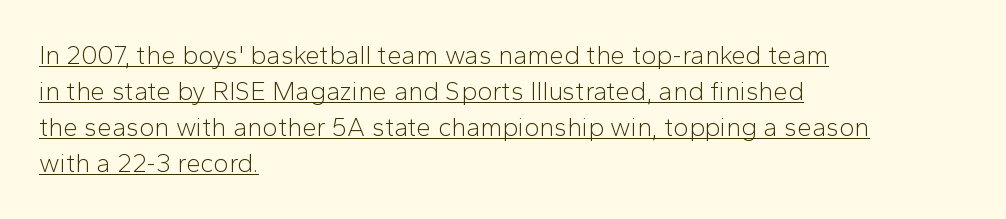
Q: Is the text bold? A: No.
Q: Is the text italic (slanted)? A: No, it is upright.
Q: Is the text underlined? A: Yes.
Q: How is the paragraph aligned? A: Left-aligned.
Q: Is the spacing between letters normal or unusually wide? A: Normal.
Q: Is the spacing between lines tight, normal or loose? A: Normal.
